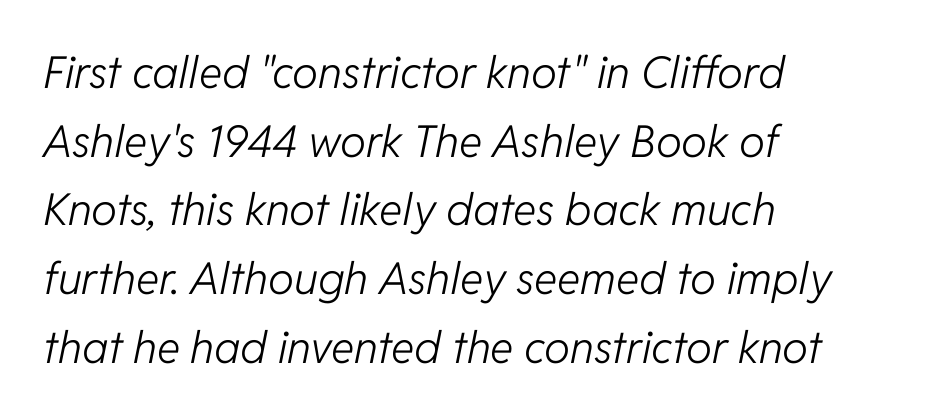
{"italic": "yes", "lean": "right", "slant_degrees": 11, "bold": "no", "weight": "light", "width": "normal", "stroke_contrast": "low", "x_height": "medium", "monospaced": "no", "underline": "no", "align": "left", "line_spacing": "normal", "line_spacing_ratio": 1.56, "letter_spacing": "normal", "letter_spacing_em": 0.0, "glyph_px": 44}
